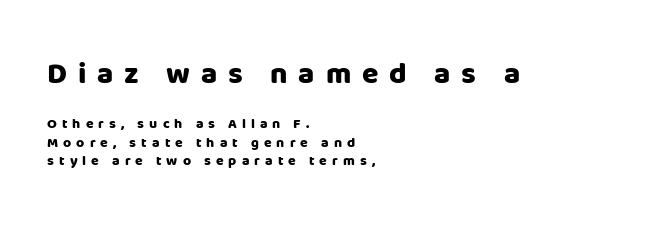
The image shows 30 px heavy sans-serif type, upright; set left-aligned, normal line spacing (1.33x), unusually wide letter spacing (+0.36 em), not underlined; the first (top) block is 2.14x larger; low stroke contrast and a large x-height.
